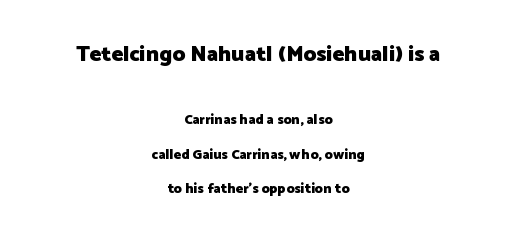
The designer dialed line spacing up above the default. Letters rest on an invisible, unmarked baseline. Which of the two is more prominent by size? The first, at the top. The rendering positions every line midway between the sides. Emphasis by weight is at full strength: bold. The letterforms sit shoulder to shoulder at normal distance.
